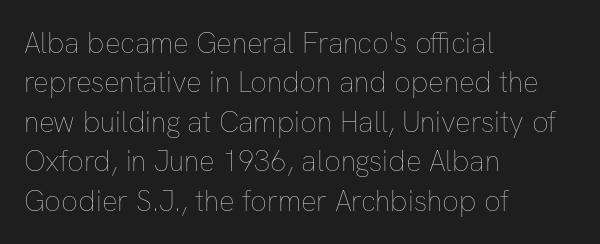
{"italic": "no", "bold": "no", "weight": "thin", "width": "normal", "stroke_contrast": "low", "x_height": "medium", "monospaced": "no", "underline": "no", "align": "left", "line_spacing": "normal", "line_spacing_ratio": 1.36, "letter_spacing": "normal", "letter_spacing_em": 0.0, "glyph_px": 29}
